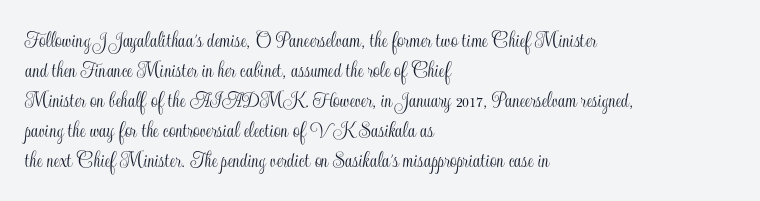
Q: Is the text italic (slanted)? A: Yes.
Q: Is the text underlined? A: No.
Q: How is the paragraph aligned? A: Left-aligned.
Q: Is the spacing between letters normal or unusually wide? A: Normal.
Q: Is the spacing between lines tight, normal or loose? A: Normal.
